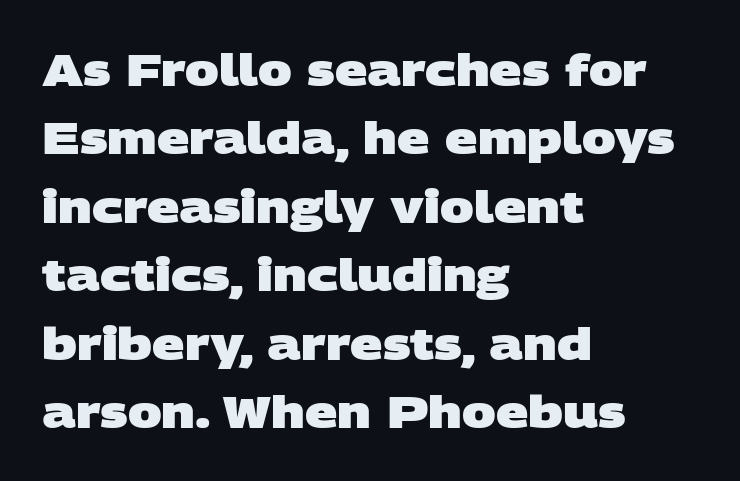
The image shows 45 px heavy, wide sans-serif type; set left-aligned, normal line spacing (1.52x), normal letter spacing, not underlined; low stroke contrast and a large x-height.
